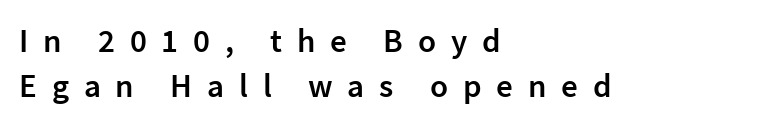
{"serif": "no", "italic": "no", "bold": "semi", "weight": "semibold", "width": "normal", "stroke_contrast": "low", "x_height": "medium", "monospaced": "no", "underline": "no", "align": "left", "line_spacing": "normal", "line_spacing_ratio": 1.36, "letter_spacing": "wide", "letter_spacing_em": 0.45, "glyph_px": 33}
